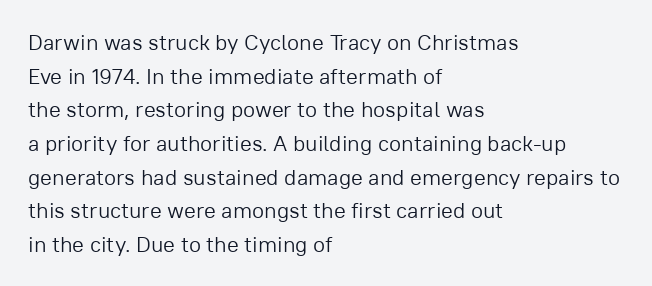
Unbolded letterforms with no extra heft. The letterforms sit shoulder to shoulder at normal distance. Line spacing here is normal. Glance below the letters and you will spot only blank space. Visually the block forms a straight wall on the left and a jagged coastline on the right.
